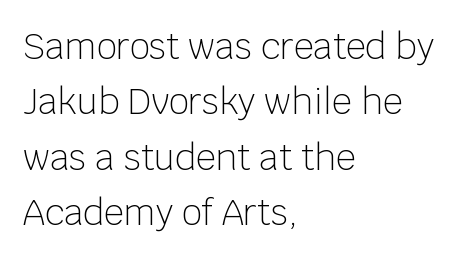
Check where the strokes stop: nothing finishes them off — pure sans. No extra tracking has been applied to these lines. Weight: not bold — regular or lighter. Does the lettering tilt? It doesn't — this is upright. Letters rest on an invisible, unmarked baseline. These lines are set flush left with a ragged right edge.
